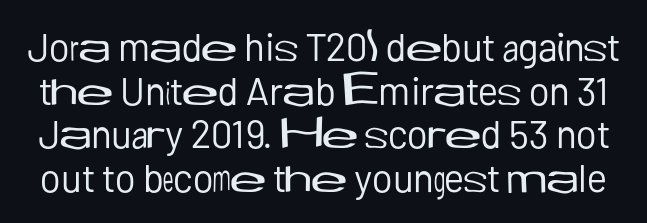
The image shows 39 px regular-weight sans-serif type, upright; set tight line spacing (1.12x), normal letter spacing, not underlined; low stroke contrast and a medium x-height.
